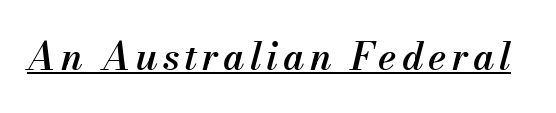
Q: Is the text bold? A: Semi-bold.
Q: Is the text italic (slanted)? A: Yes, it leans right by about 13 degrees.
Q: Is the text underlined? A: Yes.
Q: Width (condensed, normal, or wide)? A: Normal.
Q: Stroke contrast? A: Medium.
Q: x-height? A: Small.
Q: Monospaced? A: No.
